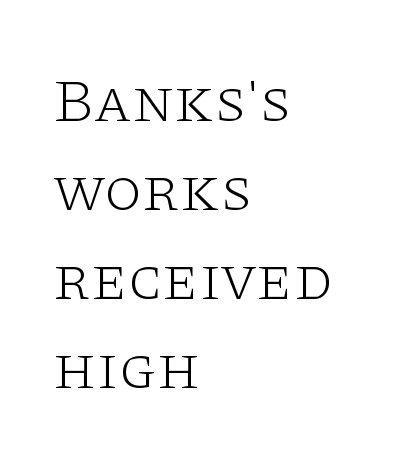
The image shows 61 px light, wide serif type, upright; set left-aligned, normal line spacing (1.46x), normal letter spacing, not underlined; low stroke contrast and a large x-height.
